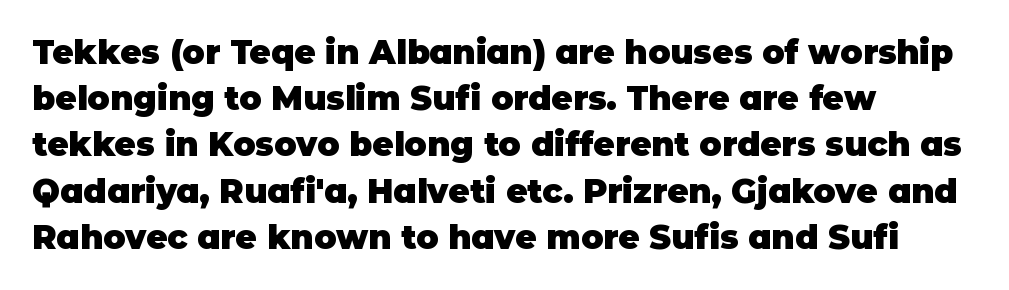
The image shows 33 px heavy sans-serif type, upright; set left-aligned, normal line spacing (1.4x), normal letter spacing, not underlined; low stroke contrast and a large x-height.
